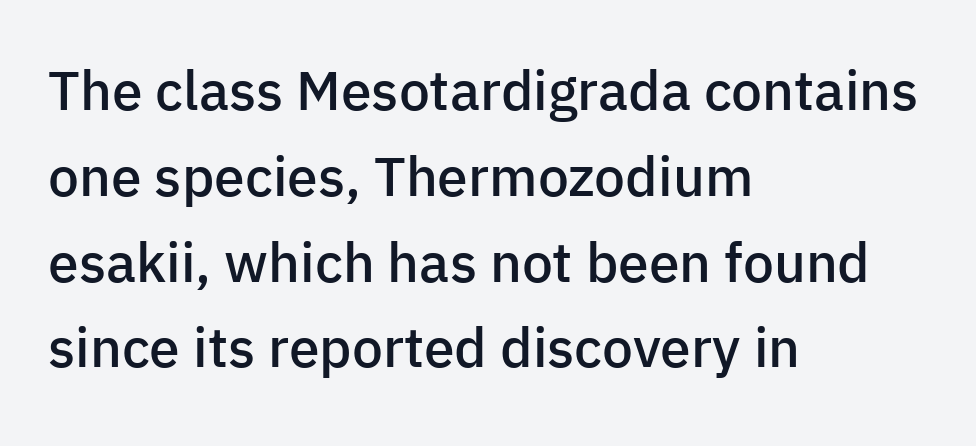
{"serif": "no", "italic": "no", "bold": "semi", "weight": "semibold", "width": "normal", "stroke_contrast": "low", "x_height": "medium", "monospaced": "no", "underline": "no", "align": "left", "line_spacing": "normal", "line_spacing_ratio": 1.56, "letter_spacing": "normal", "letter_spacing_em": 0.0, "glyph_px": 55}
